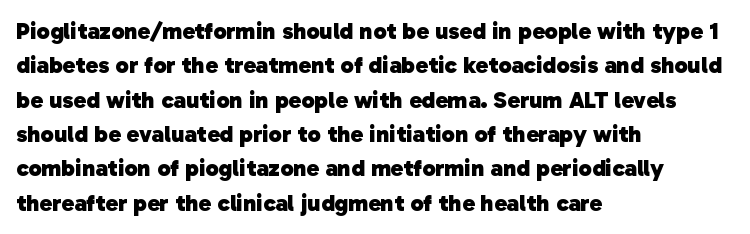
Caption: bold face, heavy strokes. Notice how descenders clear the ascenders below comfortably — that's standard leading. The specimen omits any rule beneath the text block's lines. Words appear dense and cohesive because spacing is normal. Visually the block forms a straight wall on the left and a jagged coastline on the right.
